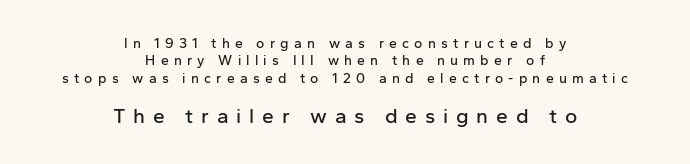
{"italic": "no", "underline": "no", "align": "center", "line_spacing": "normal", "line_spacing_ratio": 1.25, "letter_spacing": "wide", "letter_spacing_em": 0.37, "larger_block": "second", "size_ratio": 1.5, "glyph_px": 21}
